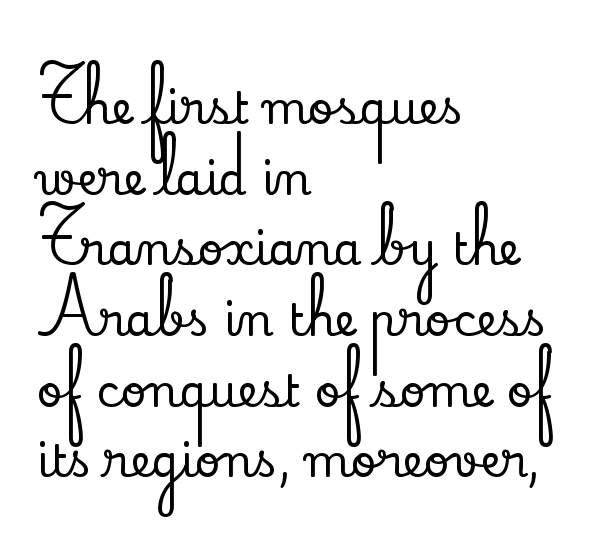
Q: Is the text italic (slanted)? A: No, it is upright.
Q: Is the typeface a serif or a sans-serif typeface? A: Serif.
Q: Is the text underlined? A: No.
Q: How is the paragraph aligned? A: Left-aligned.
Q: Is the spacing between letters normal or unusually wide? A: Normal.
Q: Is the spacing between lines tight, normal or loose? A: Normal.
Q: Width (condensed, normal, or wide)? A: Normal.
Q: Stroke contrast? A: Low.
Q: x-height? A: Small.
Q: Monospaced? A: No.
